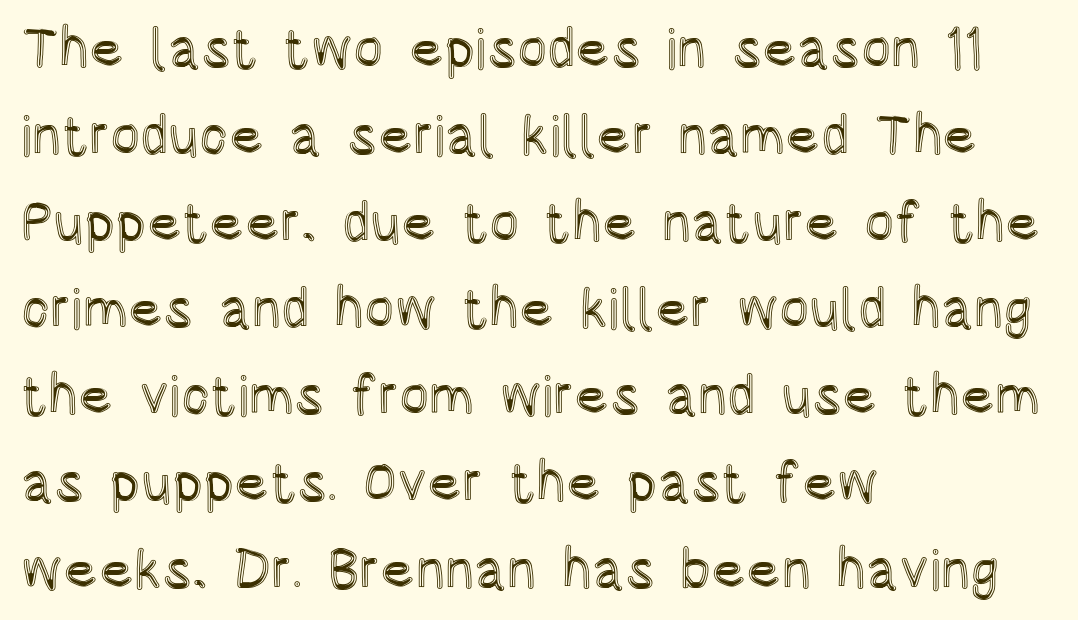
The specimen reads as upright at a glance. The space beneath each line is pristine and unruled. The letters advance in unequal steps, a hallmark of proportional type. How are the letters spaced? Ordinarily, with no added tracking.
